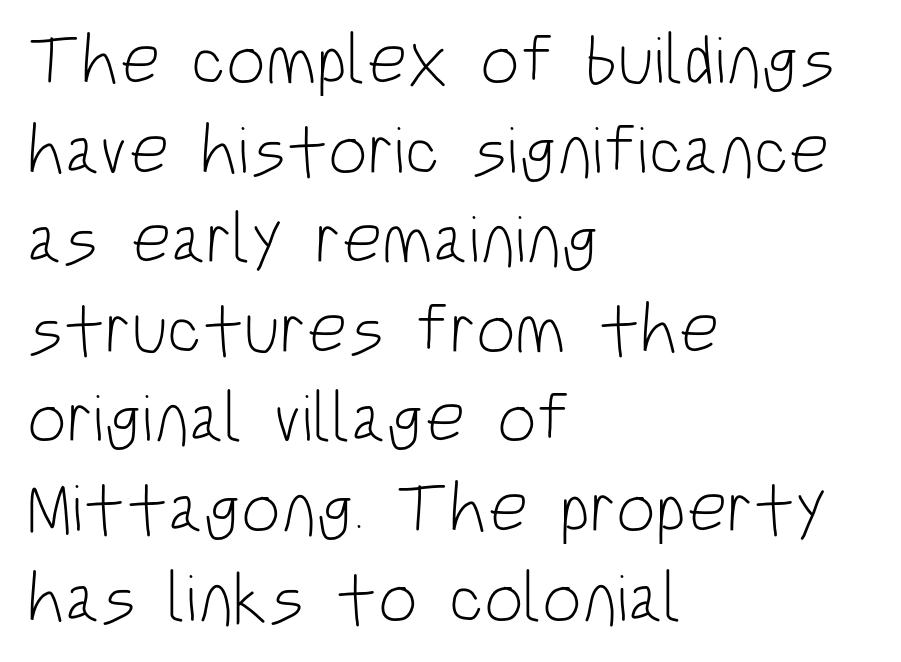
The image shows 70 px light, condensed sans-serif type, upright; set left-aligned, normal line spacing (1.28x), normal letter spacing, not underlined; low stroke contrast and a large x-height.
